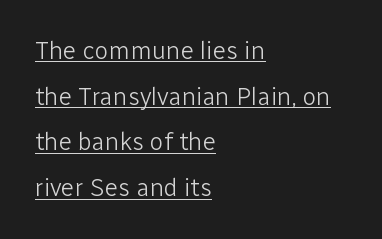
Notice how the passage keeps a crisp vertical edge on the left only. The cut favours lightness, reaching ordinary text weight at its darkest. Style check: upright. Glyph-to-glyph distance matches everyday printed text. This is underlined copy, the kind a proofreader might mark for attention.
